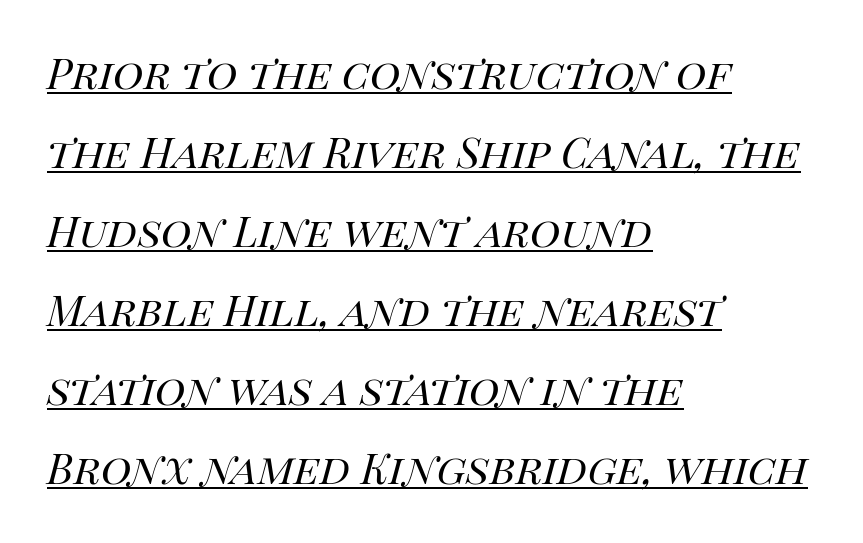
The image shows 52 px regular-weight type, italic (leaning right); set left-aligned, normal line spacing (1.52x), normal letter spacing, underlined; high stroke contrast and a large x-height.
